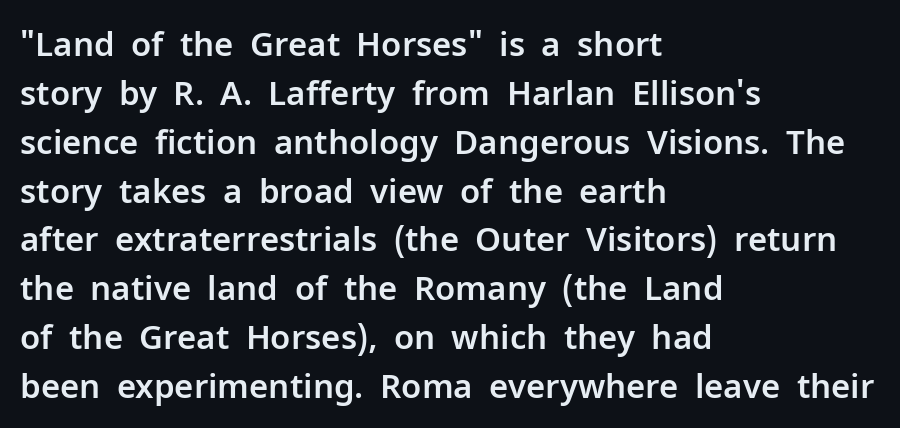
{"serif": "no", "italic": "no", "width": "normal", "stroke_contrast": "low", "x_height": "medium", "monospaced": "no", "underline": "no", "align": "left", "line_spacing": "normal", "line_spacing_ratio": 1.48, "letter_spacing": "normal", "letter_spacing_em": 0.0, "glyph_px": 33}
